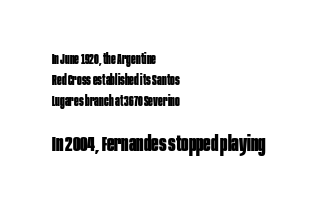
Q: Is the text bold? A: Yes.
Q: Is the text italic (slanted)? A: No, it is upright.
Q: Is the text underlined? A: No.
Q: How is the paragraph aligned? A: Left-aligned.
Q: Is the spacing between letters normal or unusually wide? A: Normal.
Q: Is the spacing between lines tight, normal or loose? A: Normal.
Q: Which block of text is set in a larger size, the first (top) or the second (bottom)? A: The second (bottom) one.
